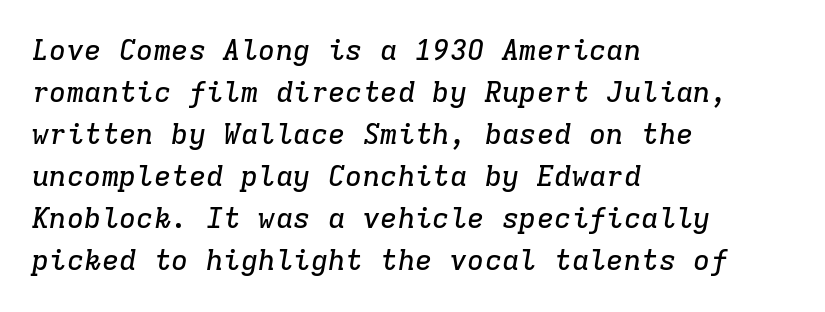
The image shows 29 px serif type, italic (leaning right), monospaced; set left-aligned, normal line spacing (1.45x), normal letter spacing, not underlined; low stroke contrast and a medium x-height.
